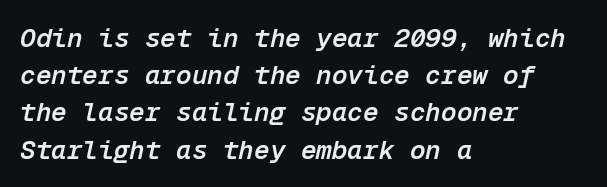
The image shows 26 px text type, italic (leaning right); set left-aligned, normal line spacing (1.43x), normal letter spacing, not underlined.
